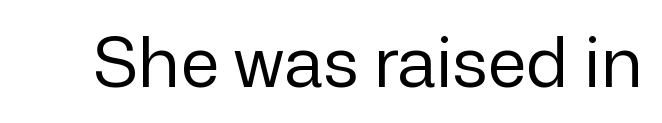
The image shows 70 px regular-weight sans-serif type, upright; set normal letter spacing, not underlined; low stroke contrast and a medium x-height.
